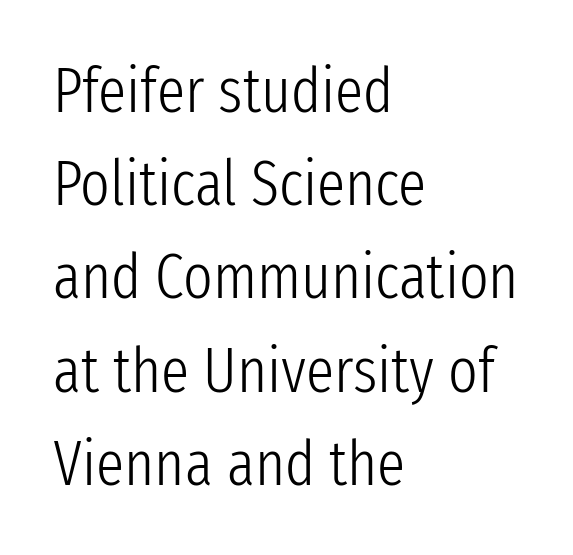
Posture: vertical. The type is set solid horizontally, with unmodified tracking. Stems here are at most as thick as an everyday book face. Line starts are locked; line ends wander. Proportional: the letters do not fall into vertical columns.
